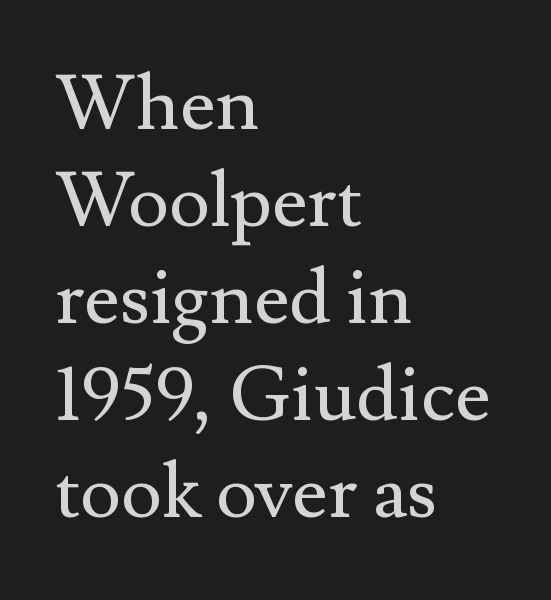
A quiet, ordinary-to-light weight characterises the typeface. Visually the block forms a straight wall on the left and a jagged coastline on the right. The specimen reads as upright at a glance. Default kerning and tracking; the words read as compact shapes. Notice how descenders clear the ascenders below comfortably — that's standard leading. Character widths vary here, with narrow letters taking less room than wide ones.
